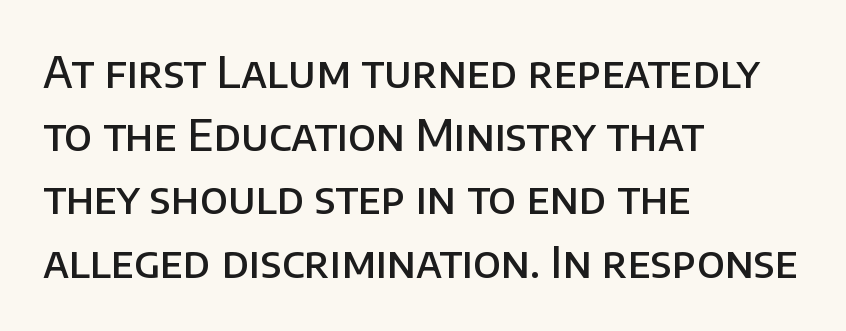
Q: Is the text bold? A: Semi-bold.
Q: Is the text italic (slanted)? A: No, it is upright.
Q: Is the typeface a serif or a sans-serif typeface? A: Sans-serif.
Q: Is the text underlined? A: No.
Q: How is the paragraph aligned? A: Left-aligned.
Q: Is the spacing between letters normal or unusually wide? A: Normal.
Q: Is the spacing between lines tight, normal or loose? A: Normal.
Q: Width (condensed, normal, or wide)? A: Normal.
Q: Stroke contrast? A: Low.
Q: x-height? A: Large.
Q: Monospaced? A: No.
